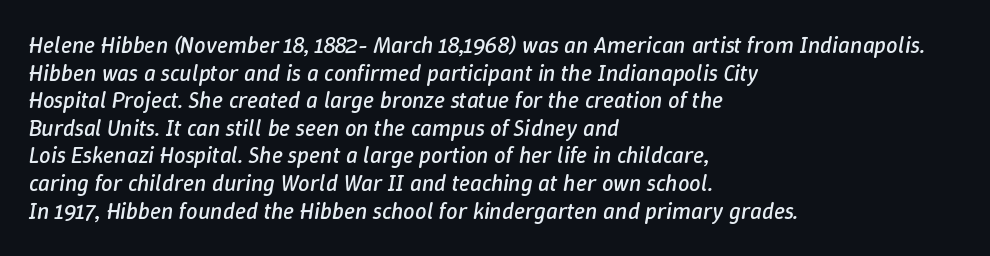
Line starts are locked; line ends wander. Look at the tracking — it's just the regular setting, nothing added. Heaviness? Minimal to ordinary, like unemphasized prose. Beneath every word, the page is bare. This sample uses an oblique cut, with every glyph tilted off the vertical.
